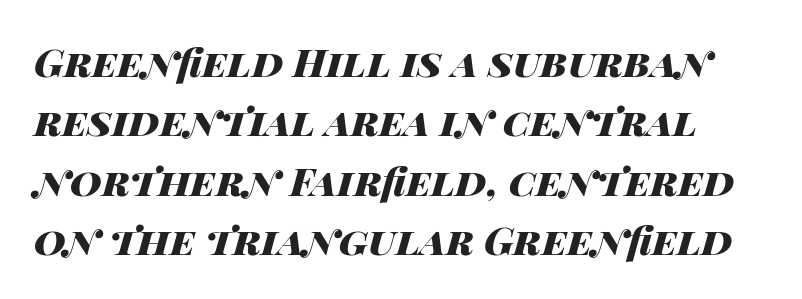
Q: Is the text bold? A: Yes.
Q: Is the text italic (slanted)? A: Yes, it leans right by about 14 degrees.
Q: Is the text underlined? A: No.
Q: Is the spacing between letters normal or unusually wide? A: Normal.
Q: Is the spacing between lines tight, normal or loose? A: Normal.
Q: Width (condensed, normal, or wide)? A: Wide.
Q: Stroke contrast? A: High.
Q: x-height? A: Large.
Q: Monospaced? A: No.
